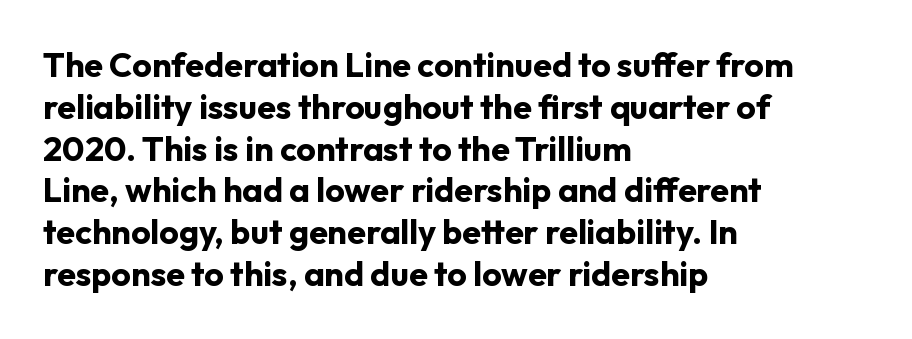
{"serif": "no", "italic": "no", "bold": "yes", "weight": "bold", "width": "normal", "stroke_contrast": "low", "x_height": "medium", "monospaced": "no", "underline": "no", "align": "left", "line_spacing_ratio": 1.23, "letter_spacing": "normal", "letter_spacing_em": 0.0, "glyph_px": 34}
